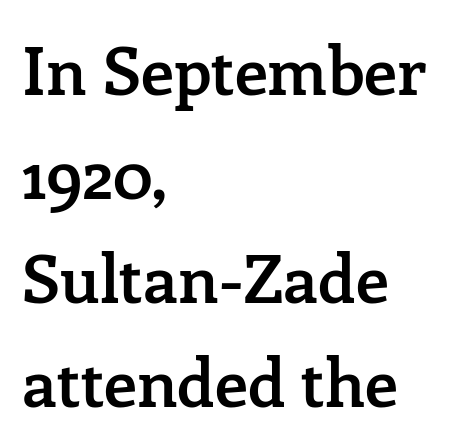
{"serif": "yes", "italic": "no", "bold": "semi", "weight": "semibold", "width": "normal", "stroke_contrast": "low", "x_height": "medium", "monospaced": "no", "underline": "no", "align": "left", "line_spacing": "normal", "line_spacing_ratio": 1.55, "letter_spacing": "normal", "letter_spacing_em": 0.0, "glyph_px": 67}
